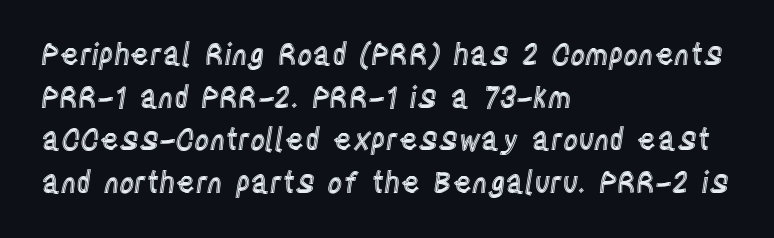
This sample uses plain, unmodified letter spacing. Evenly set lines give the paragraph a standard silhouette. Spacing verdict: proportional, widths tailored to each character. These lines are set flush left with a ragged right edge. Quick note: underline off.
